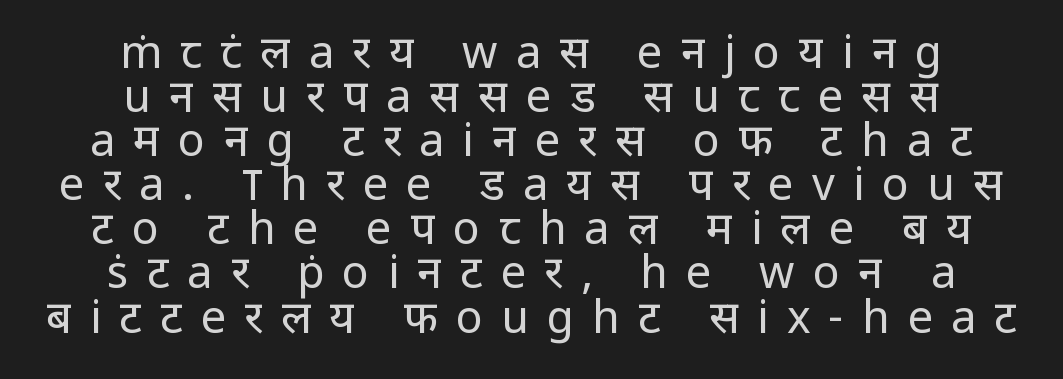
The image shows 45 px regular-weight sans-serif type, upright; set centered, tight line spacing (0.98x), unusually wide letter spacing (+0.4 em), not underlined; low stroke contrast and a medium x-height.
